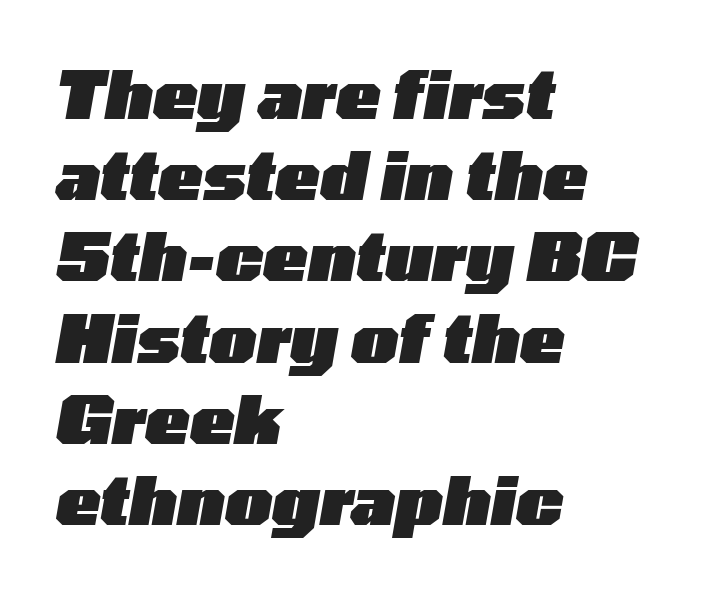
Q: Is the text bold? A: Yes.
Q: Is the text italic (slanted)? A: Yes, it leans right by about 10 degrees.
Q: Is the text underlined? A: No.
Q: How is the paragraph aligned? A: Left-aligned.
Q: Is the spacing between letters normal or unusually wide? A: Normal.
Q: Width (condensed, normal, or wide)? A: Wide.
Q: Stroke contrast? A: Low.
Q: x-height? A: Medium.
Q: Monospaced? A: No.
